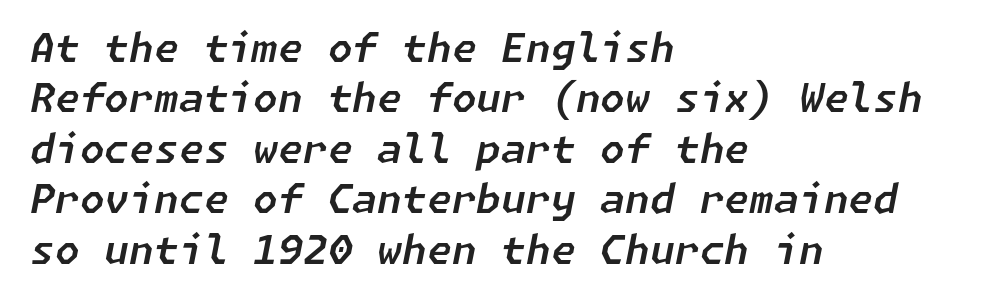
Plain, unruled lines of type. The face used here has a pronounced slope to its letters. This sample keeps an unexceptional amount of space between lines. Letter spacing: default.
